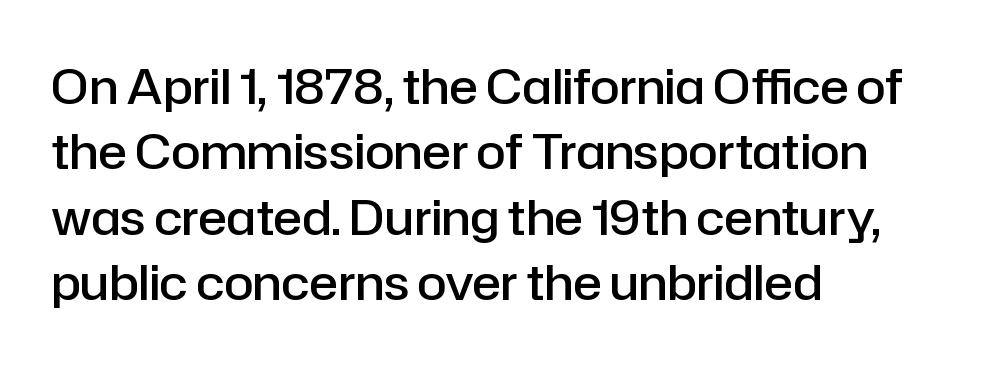
{"serif": "no", "italic": "no", "bold": "semi", "weight": "semibold", "width": "normal", "stroke_contrast": "low", "x_height": "medium", "monospaced": "no", "underline": "no", "align": "left", "line_spacing": "normal", "line_spacing_ratio": 1.36, "letter_spacing": "normal", "letter_spacing_em": 0.0, "glyph_px": 48}
